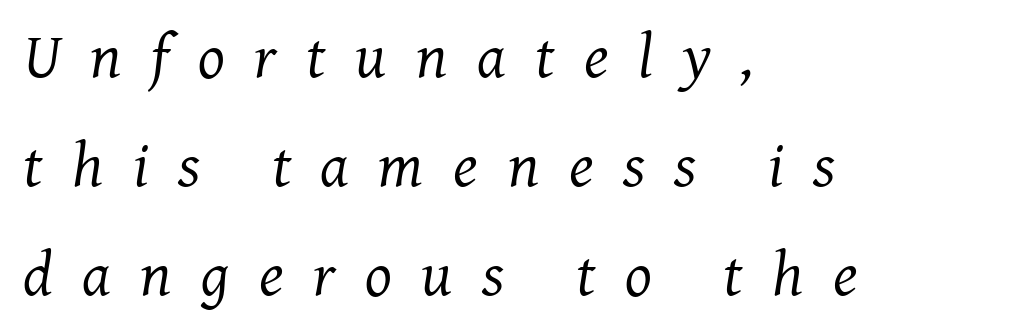
Regarding serifs, this sample has them. Honestly, there is no underline to notice here at all. Spacing verdict: proportional, widths tailored to each character. Someone cranked the tracking dial way up on this one. The paragraph has a hard left edge and a soft right edge.
